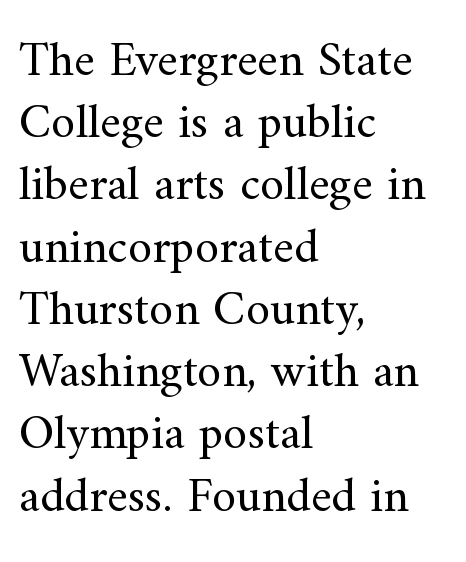
{"serif": "yes", "italic": "no", "bold": "no", "weight": "regular", "width": "normal", "stroke_contrast": "medium", "x_height": "small", "monospaced": "no", "underline": "no", "align": "left", "line_spacing": "normal", "line_spacing_ratio": 1.27, "letter_spacing": "normal", "letter_spacing_em": 0.0, "glyph_px": 49}
